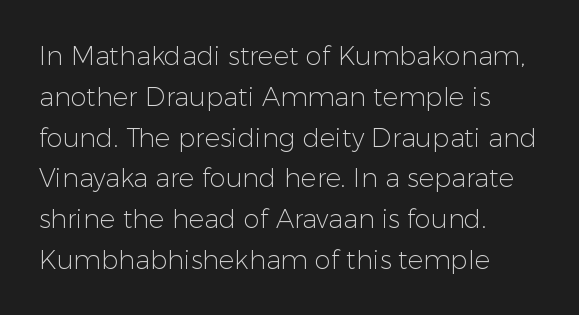
The gap between lines stays unmarked. No extra tracking has been applied to these lines. Does the leading feel generous? No, just average. Short and long lines alike share a common starting point at left.
